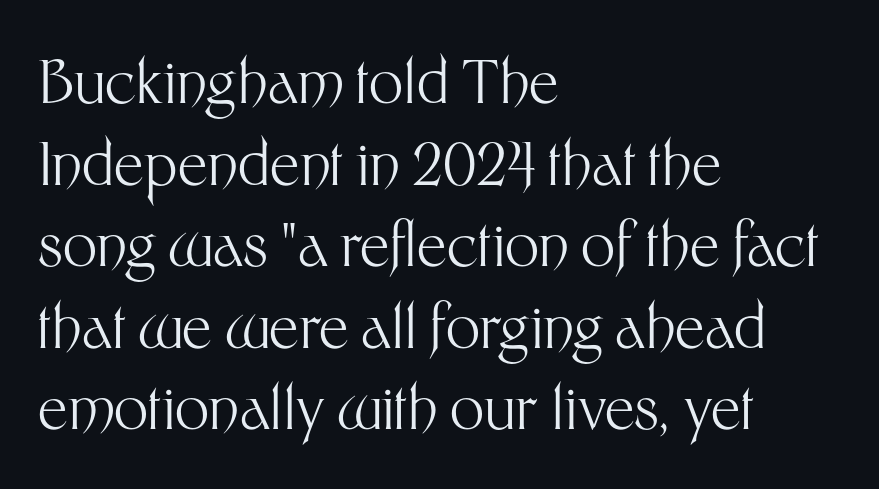
The image shows 60 px light sans-serif type, upright; set left-aligned, normal line spacing (1.36x), normal letter spacing, not underlined; medium stroke contrast and a medium x-height.
